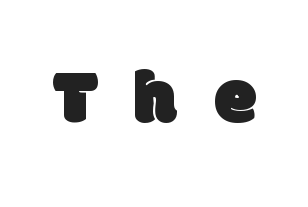
Q: Is the typeface a serif or a sans-serif typeface? A: Sans-serif.
Q: Is the text underlined? A: No.
Q: Is the spacing between letters normal or unusually wide? A: Unusually wide.
Q: Width (condensed, normal, or wide)? A: Normal.
Q: Stroke contrast? A: Low.
Q: x-height? A: Large.
Q: Monospaced? A: No.
